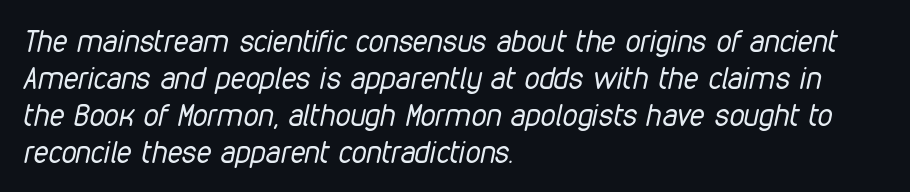
Where is the straight margin? On the left. No heavy texture on the line: the type isn't bold. This is oblique type, the kind used for emphasis or titles. The foot of each line stays bare and open. Think of a printed novel: that variable character pitch is what you see here.
